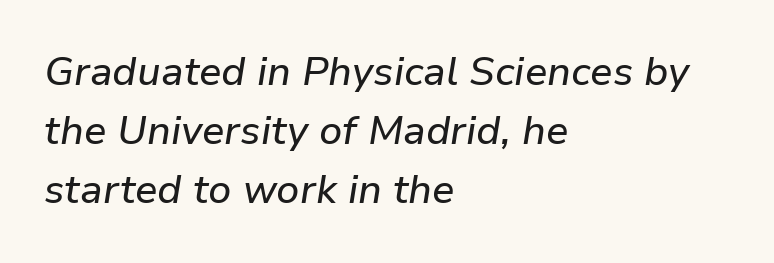
Q: Is the text italic (slanted)? A: Yes, it leans right by about 9 degrees.
Q: Is the text underlined? A: No.
Q: How is the paragraph aligned? A: Left-aligned.
Q: Is the spacing between letters normal or unusually wide? A: Normal.
Q: Is the spacing between lines tight, normal or loose? A: Normal.
Q: Width (condensed, normal, or wide)? A: Normal.
Q: Stroke contrast? A: Low.
Q: x-height? A: Medium.
Q: Monospaced? A: No.
